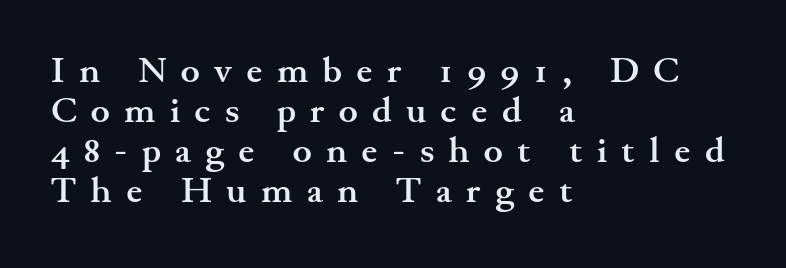
Q: Is the text bold? A: Yes.
Q: Is the text italic (slanted)? A: No, it is upright.
Q: Is the typeface a serif or a sans-serif typeface? A: Serif.
Q: Is the text underlined? A: No.
Q: How is the paragraph aligned? A: Left-aligned.
Q: Is the spacing between letters normal or unusually wide? A: Unusually wide.
Q: Is the spacing between lines tight, normal or loose? A: Tight.
Q: Width (condensed, normal, or wide)? A: Wide.
Q: Stroke contrast? A: Medium.
Q: x-height? A: Small.
Q: Monospaced? A: No.
